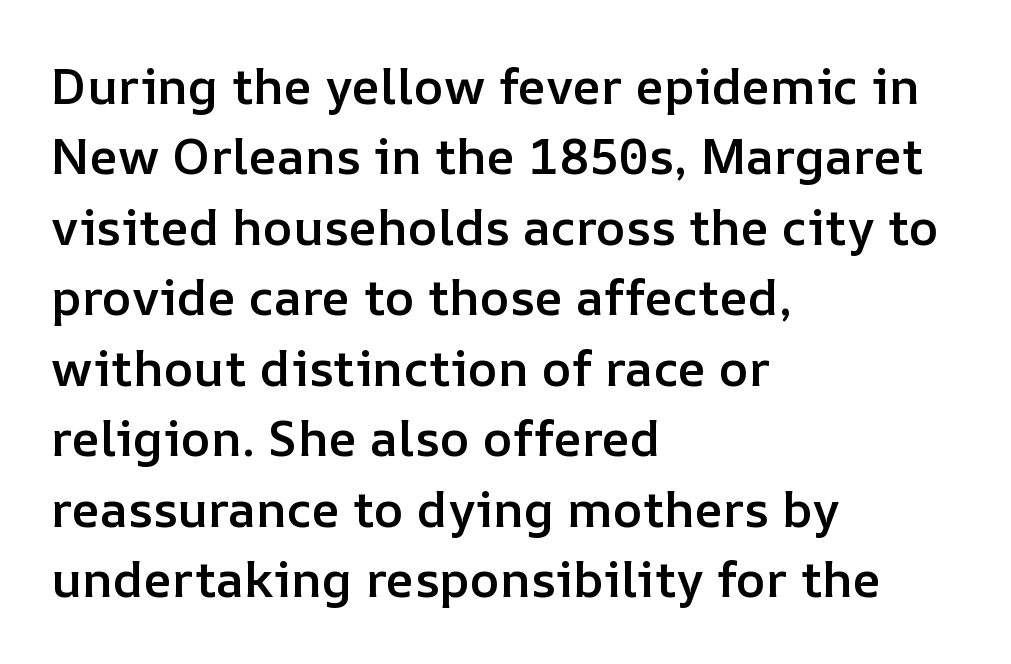
The image shows 50 px semibold type, upright; set left-aligned, normal line spacing (1.41x), normal letter spacing, not underlined; low stroke contrast and a medium x-height.
